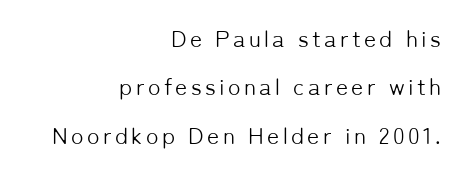
{"italic": "no", "bold": "no", "underline": "no", "align": "right", "line_spacing": "loose", "line_spacing_ratio": 2.1, "glyph_px": 23}
